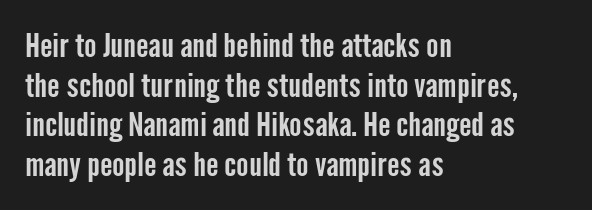
{"serif": "no", "italic": "no", "width": "condensed", "stroke_contrast": "low", "x_height": "medium", "monospaced": "no", "underline": "no", "align": "left", "line_spacing_ratio": 1.2, "letter_spacing": "normal", "letter_spacing_em": 0.0, "glyph_px": 33}
